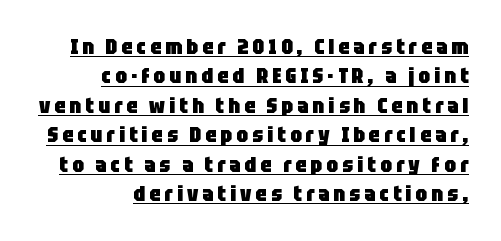
The image shows 21 px bold type, upright; set right-aligned, normal line spacing (1.4x), unusually wide letter spacing (+0.2 em), underlined.
